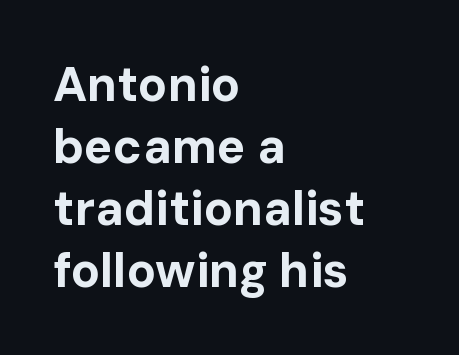
The image shows 48 px bold sans-serif type, upright; set left-aligned, normal line spacing (1.29x), normal letter spacing, not underlined; low stroke contrast and a medium x-height.
